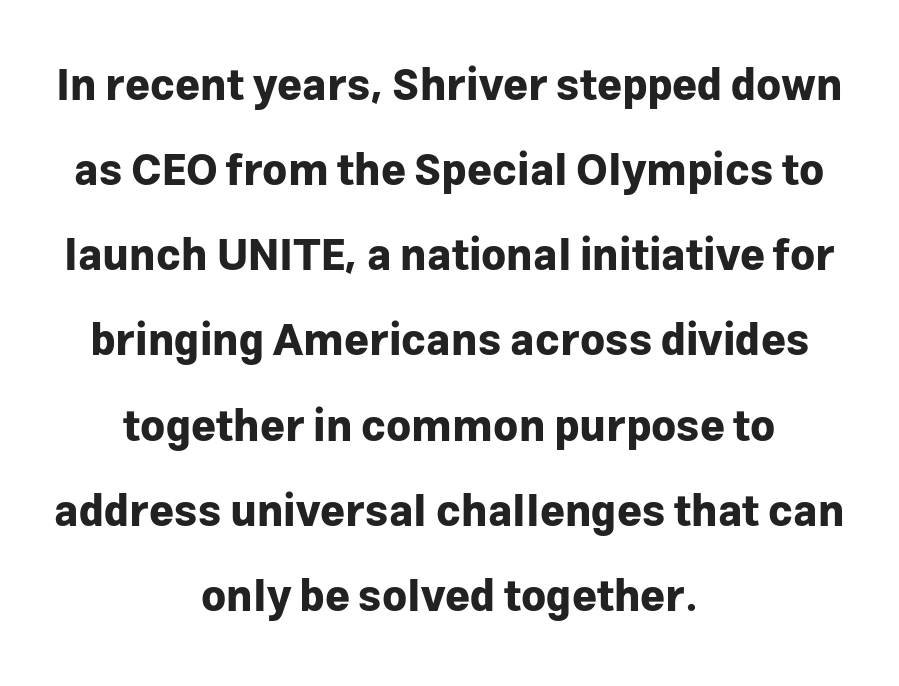
The image shows 43 px bold sans-serif type, upright; set centered, loose line spacing (1.98x), normal letter spacing, not underlined; low stroke contrast and a medium x-height.
